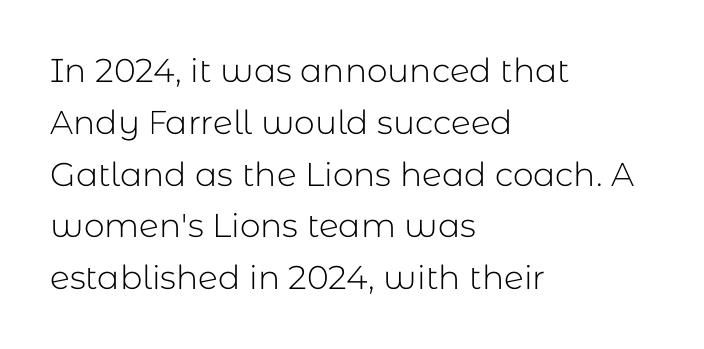
Q: Is the text bold? A: No.
Q: Is the text italic (slanted)? A: No, it is upright.
Q: Is the typeface a serif or a sans-serif typeface? A: Sans-serif.
Q: Is the text underlined? A: No.
Q: How is the paragraph aligned? A: Left-aligned.
Q: Is the spacing between letters normal or unusually wide? A: Normal.
Q: Is the spacing between lines tight, normal or loose? A: Normal.
Q: Width (condensed, normal, or wide)? A: Normal.
Q: Stroke contrast? A: Low.
Q: x-height? A: Medium.
Q: Monospaced? A: No.
